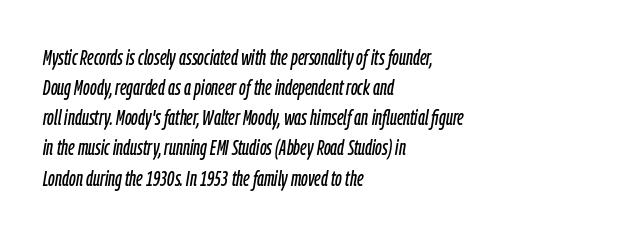
The rows are spaced the way most documents space them. Has an underline been added? It has not. What stands out about the letter spacing? Nothing — it is the standard amount. Where is the straight margin? On the left. Yep, that's italic — everything's leaning.
